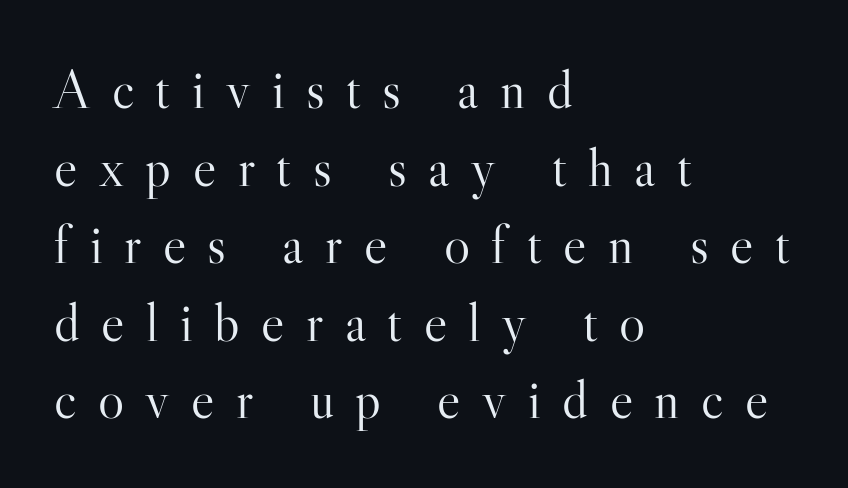
Q: Is the text bold? A: No.
Q: Is the text italic (slanted)? A: No, it is upright.
Q: Is the typeface a serif or a sans-serif typeface? A: Serif.
Q: Is the text underlined? A: No.
Q: How is the paragraph aligned? A: Left-aligned.
Q: Is the spacing between letters normal or unusually wide? A: Unusually wide.
Q: Is the spacing between lines tight, normal or loose? A: Normal.
Q: Width (condensed, normal, or wide)? A: Normal.
Q: Stroke contrast? A: High.
Q: x-height? A: Small.
Q: Monospaced? A: No.
